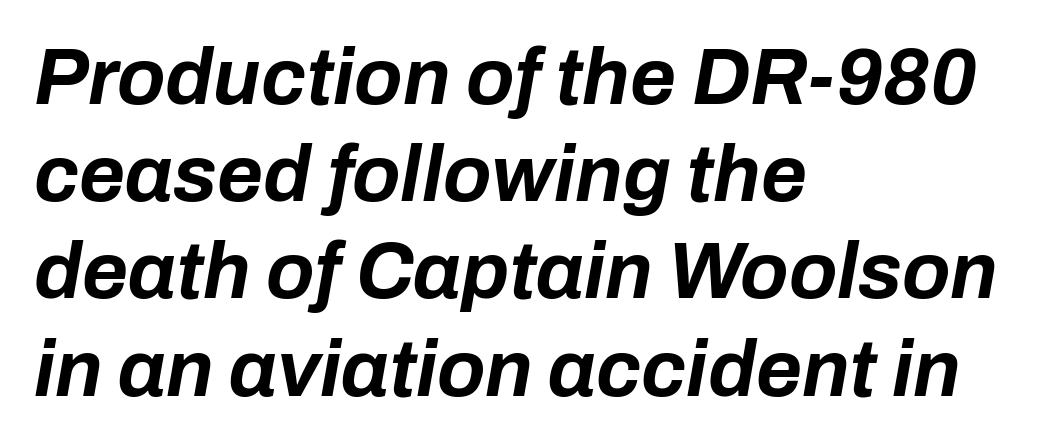
Q: Is the text bold? A: Yes.
Q: Is the text italic (slanted)? A: Yes, it leans right by about 10 degrees.
Q: Is the text underlined? A: No.
Q: How is the paragraph aligned? A: Left-aligned.
Q: Is the spacing between letters normal or unusually wide? A: Normal.
Q: Width (condensed, normal, or wide)? A: Normal.
Q: Stroke contrast? A: Low.
Q: x-height? A: Medium.
Q: Monospaced? A: No.
